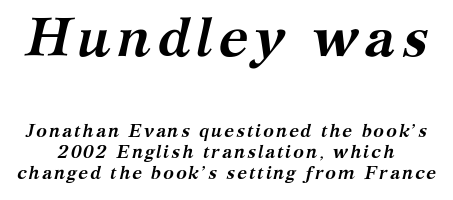
The image shows 55 px semibold serif type, italic (leaning right); set line spacing 1.17x, not underlined; the first (top) block is 3.06x larger; medium stroke contrast and a medium x-height.
